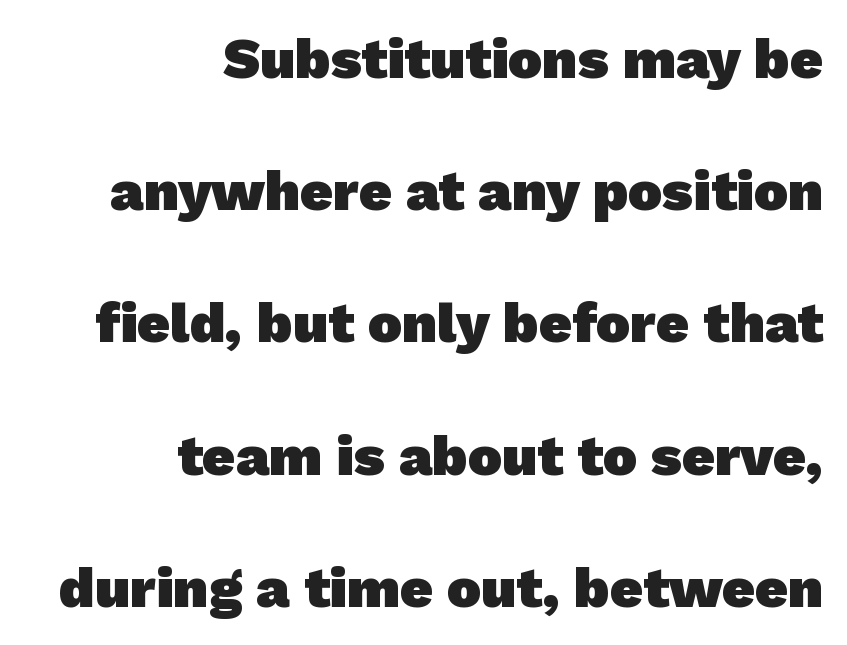
{"serif": "no", "bold": "yes", "weight": "heavy", "width": "normal", "stroke_contrast": "low", "x_height": "medium", "monospaced": "no", "underline": "no", "align": "right", "line_spacing": "loose", "line_spacing_ratio": 2.32, "letter_spacing": "normal", "letter_spacing_em": 0.0, "glyph_px": 57}
